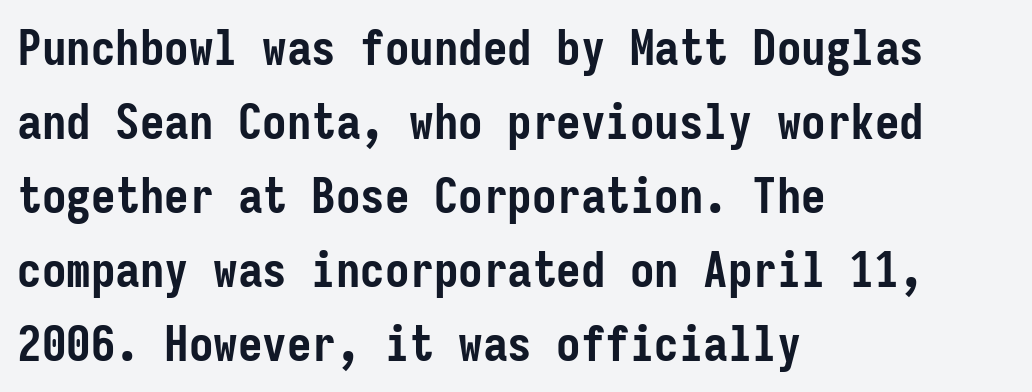
{"serif": "no", "italic": "no", "bold": "yes", "weight": "semibold", "width": "condensed", "stroke_contrast": "low", "x_height": "medium", "monospaced": "yes", "underline": "no", "align": "left", "line_spacing": "normal", "line_spacing_ratio": 1.51, "letter_spacing": "normal", "letter_spacing_em": 0.0, "glyph_px": 49}
